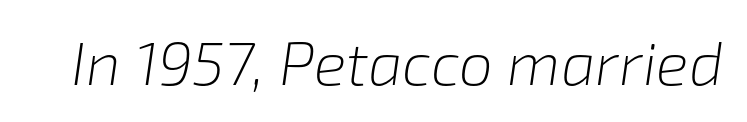
{"italic": "yes", "lean": "right", "slant_degrees": 8, "bold": "no", "weight": "light", "width": "normal", "stroke_contrast": "low", "x_height": "medium", "monospaced": "no", "underline": "no", "letter_spacing": "normal", "letter_spacing_em": 0.0, "glyph_px": 61}
